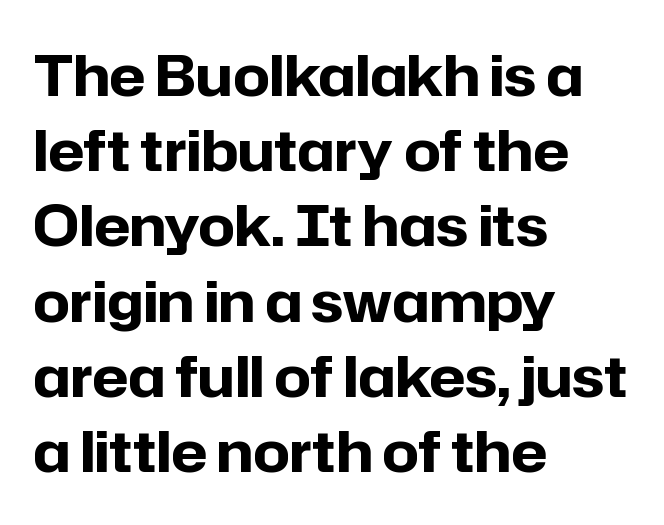
The image shows 57 px bold sans-serif type, upright; set left-aligned, normal line spacing (1.32x), normal letter spacing, not underlined; low stroke contrast and a medium x-height.
